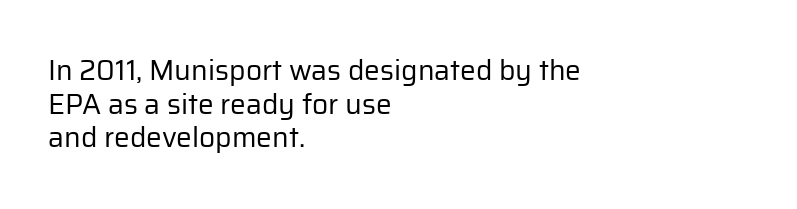
The image shows 28 px regular-weight sans-serif type, upright; set left-aligned, line spacing 1.2x, normal letter spacing, not underlined; low stroke contrast and a medium x-height.
